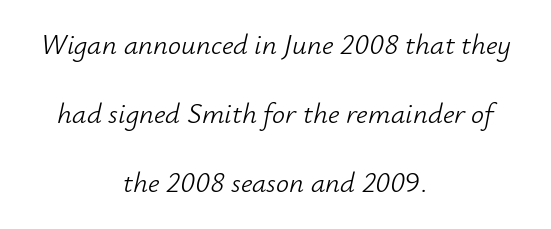
Compared with a flush-left layout, this one balances lines on the center instead. Italic? Definitely — the glyphs are oblique. The rendering uses natural spacing where letterforms have individual widths. Quick note: underline off. Nobody touched the tracking dial on this one. Weight: not bold — regular or lighter.
